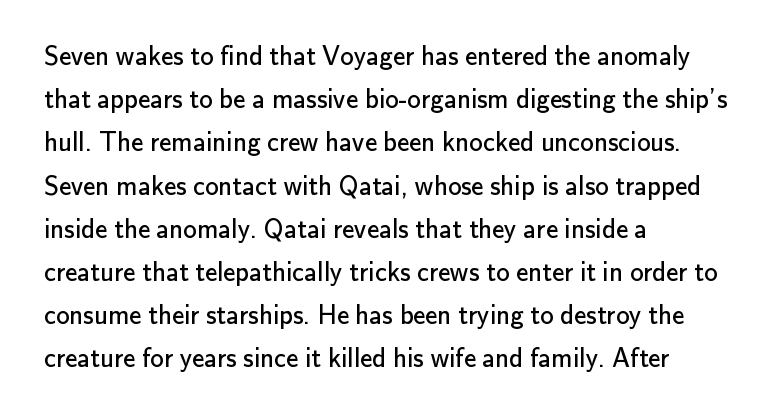
Posture: straight, roman, zero tilt. Notice how descenders clear the ascenders below comfortably — that's standard leading. Visually the block forms a straight wall on the left and a jagged coastline on the right. Descenders hang freely into open space. The type is set solid horizontally, with unmodified tracking. Heft: none added — not bold.
